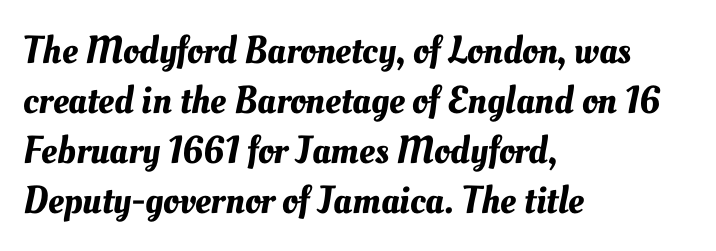
Q: Is the text underlined? A: No.
Q: How is the paragraph aligned? A: Left-aligned.
Q: Is the spacing between letters normal or unusually wide? A: Normal.
Q: Is the spacing between lines tight, normal or loose? A: Normal.
Q: Width (condensed, normal, or wide)? A: Normal.
Q: Stroke contrast? A: Medium.
Q: x-height? A: Small.
Q: Monospaced? A: No.
